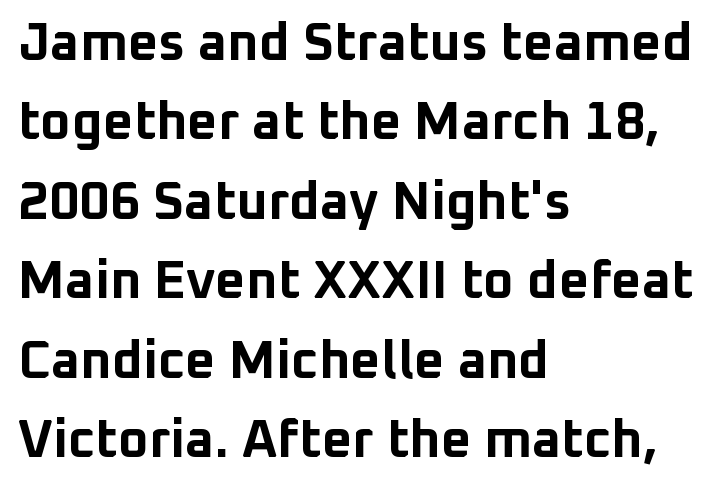
Q: Is the text bold? A: Yes.
Q: Is the text italic (slanted)? A: No, it is upright.
Q: Is the typeface a serif or a sans-serif typeface? A: Sans-serif.
Q: Is the text underlined? A: No.
Q: How is the paragraph aligned? A: Left-aligned.
Q: Is the spacing between letters normal or unusually wide? A: Normal.
Q: Is the spacing between lines tight, normal or loose? A: Normal.
Q: Width (condensed, normal, or wide)? A: Normal.
Q: Stroke contrast? A: Low.
Q: x-height? A: Medium.
Q: Monospaced? A: No.
